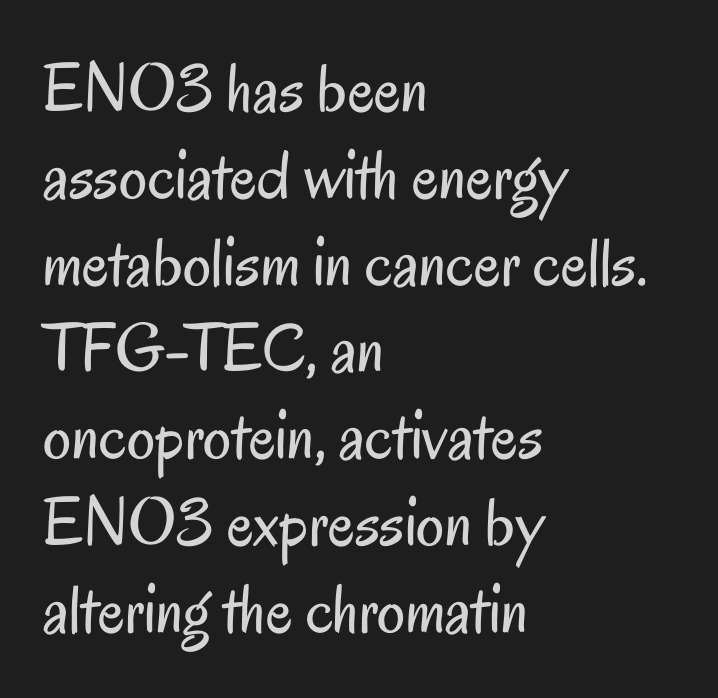
These lines are rendered in a variable-pitch font. The text block is weighted toward the left margin, trailing off unevenly rightward. The weight would be labelled regular, book, light, or lighter still. Bare-footed words on every line. Is the letter spacing exaggerated? No — it looks like the ordinary default.
